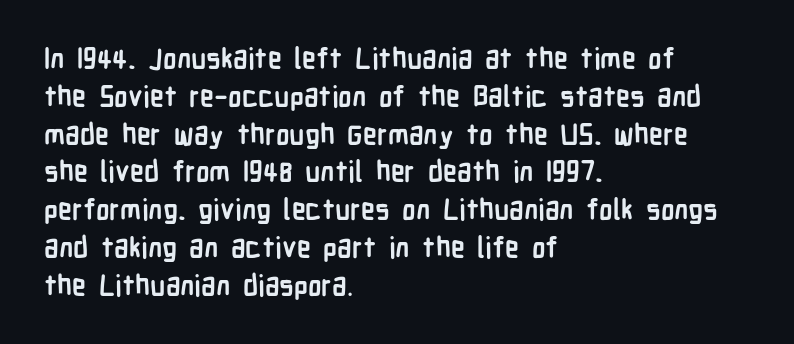
The image shows 28 px semibold, condensed sans-serif type, upright; set left-aligned, normal line spacing (1.35x), normal letter spacing, not underlined; low stroke contrast and a medium x-height.
